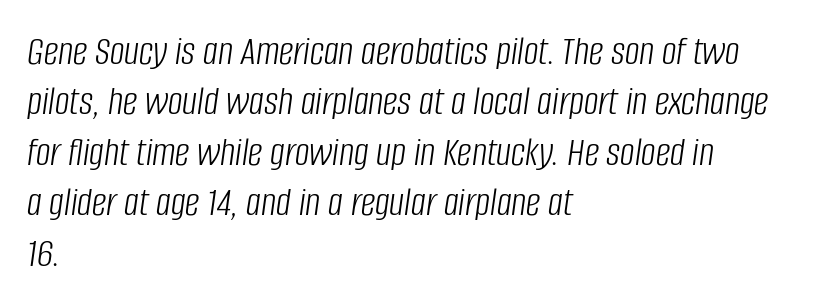
The image shows 41 px light, condensed type, italic (leaning right); set left-aligned, line spacing 1.23x, normal letter spacing, not underlined; low stroke contrast and a large x-height.
